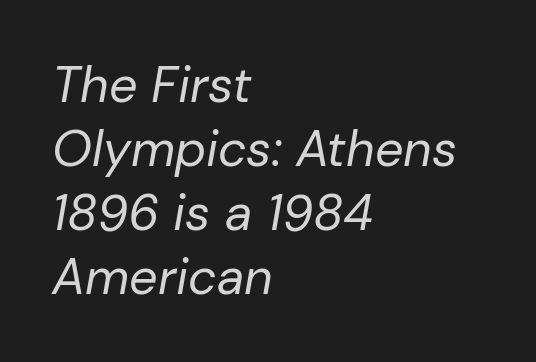
{"italic": "yes", "lean": "right", "slant_degrees": 10, "bold": "no", "weight": "regular", "width": "normal", "stroke_contrast": "low", "x_height": "medium", "monospaced": "no", "underline": "no", "align": "left", "line_spacing": "normal", "line_spacing_ratio": 1.28, "letter_spacing": "normal", "letter_spacing_em": 0.0, "glyph_px": 50}
